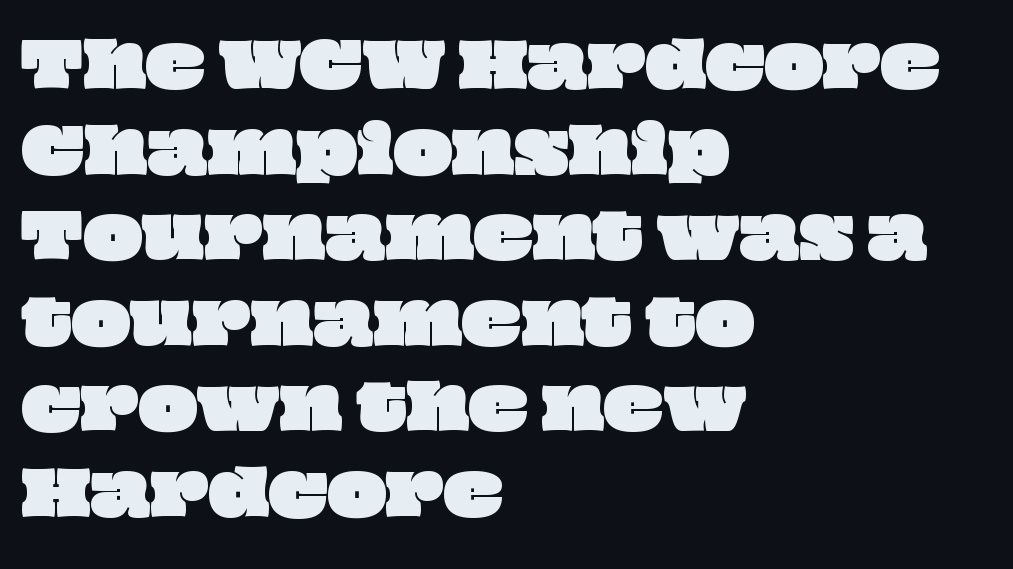
{"width": "wide", "stroke_contrast": "low", "x_height": "large", "monospaced": "no", "underline": "no", "align": "left", "line_spacing": "normal", "line_spacing_ratio": 1.38, "letter_spacing": "normal", "letter_spacing_em": 0.0, "glyph_px": 62}
